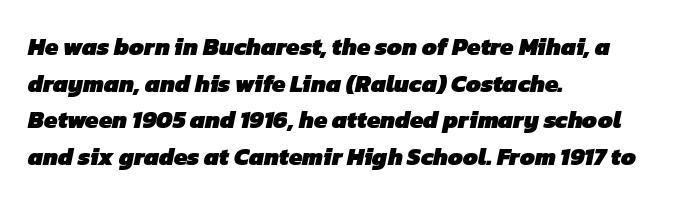
{"bold": "yes", "underline": "no", "align": "left", "line_spacing": "normal", "line_spacing_ratio": 1.53, "letter_spacing": "normal", "letter_spacing_em": 0.0, "glyph_px": 24}
